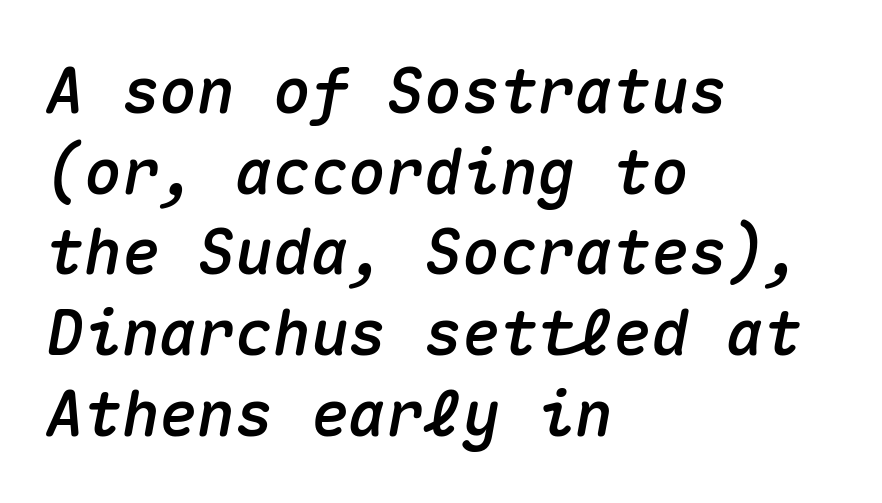
{"italic": "yes", "lean": "right", "slant_degrees": 10, "width": "normal", "stroke_contrast": "medium", "x_height": "medium", "monospaced": "yes", "underline": "no", "align": "left", "line_spacing": "normal", "line_spacing_ratio": 1.28, "letter_spacing": "normal", "letter_spacing_em": 0.0, "glyph_px": 63}
